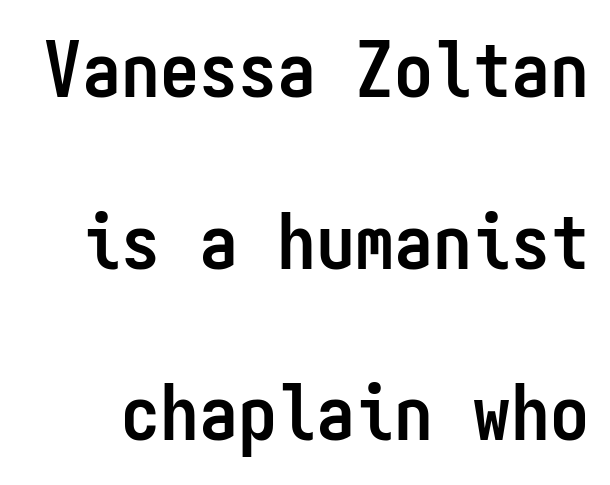
The image shows 78 px semibold, condensed sans-serif type, upright, monospaced; set loose line spacing (2.2x), normal letter spacing, not underlined; low stroke contrast and a medium x-height.
